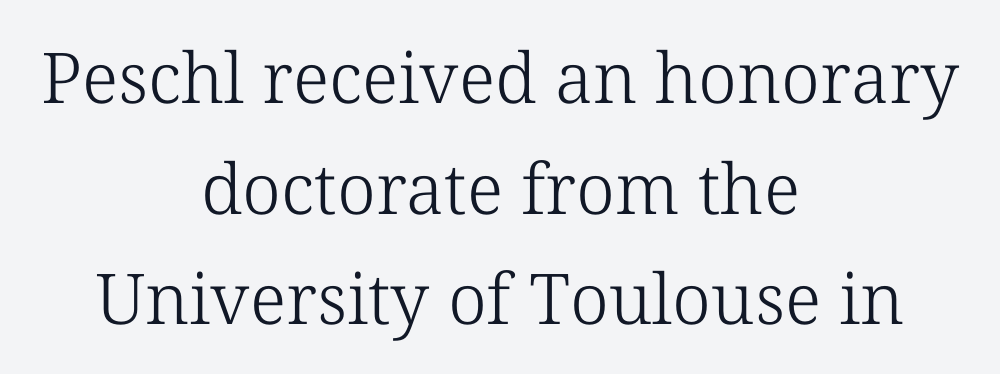
The image shows 70 px light serif type, upright; set centered, normal line spacing (1.58x), normal letter spacing, not underlined; low stroke contrast and a medium x-height.
